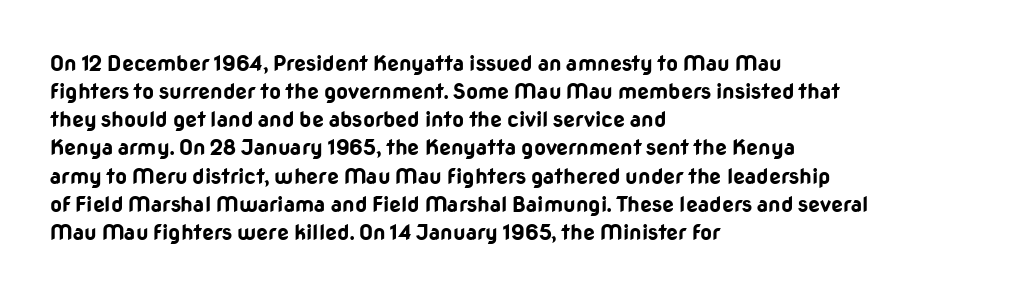
The image shows 21 px bold type, upright; set left-aligned, normal line spacing (1.34x), normal letter spacing, not underlined.
